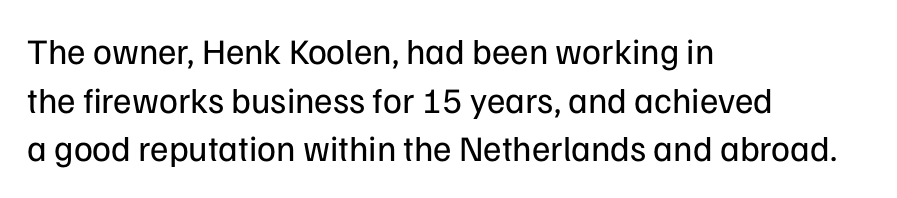
Q: Is the text bold? A: No.
Q: Is the text italic (slanted)? A: No, it is upright.
Q: Is the typeface a serif or a sans-serif typeface? A: Sans-serif.
Q: Is the text underlined? A: No.
Q: How is the paragraph aligned? A: Left-aligned.
Q: Is the spacing between letters normal or unusually wide? A: Normal.
Q: Is the spacing between lines tight, normal or loose? A: Normal.
Q: Width (condensed, normal, or wide)? A: Normal.
Q: Stroke contrast? A: Low.
Q: x-height? A: Medium.
Q: Monospaced? A: No.
